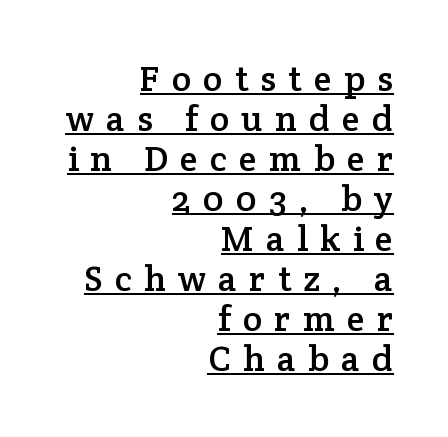
The image shows 36 px serif type, upright; set right-aligned, tight line spacing (1.11x), unusually wide letter spacing (+0.34 em), underlined; low stroke contrast and a medium x-height.
